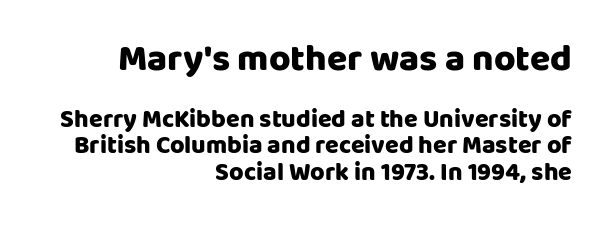
Q: Is the text bold? A: Yes.
Q: Is the text italic (slanted)? A: No, it is upright.
Q: Is the typeface a serif or a sans-serif typeface? A: Sans-serif.
Q: Is the text underlined? A: No.
Q: How is the paragraph aligned? A: Right-aligned.
Q: Is the spacing between letters normal or unusually wide? A: Normal.
Q: Is the spacing between lines tight, normal or loose? A: Tight.
Q: Which block of text is set in a larger size, the first (top) or the second (bottom)? A: The first (top) one.
Q: Width (condensed, normal, or wide)? A: Normal.
Q: Stroke contrast? A: Low.
Q: x-height? A: Large.
Q: Monospaced? A: No.
